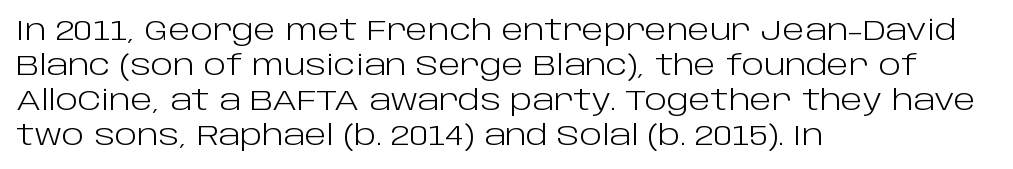
The image shows 29 px light sans-serif type, upright; set left-aligned, line spacing 1.21x, normal letter spacing, not underlined; low stroke contrast and a large x-height.
